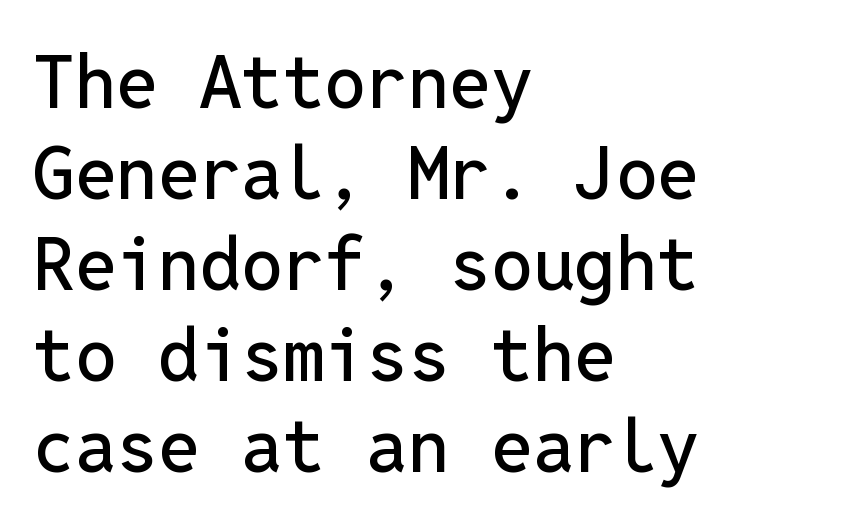
{"serif": "no", "italic": "no", "width": "normal", "stroke_contrast": "low", "x_height": "medium", "monospaced": "yes", "underline": "no", "align": "left", "line_spacing_ratio": 1.23, "letter_spacing": "normal", "letter_spacing_em": 0.0, "glyph_px": 74}
